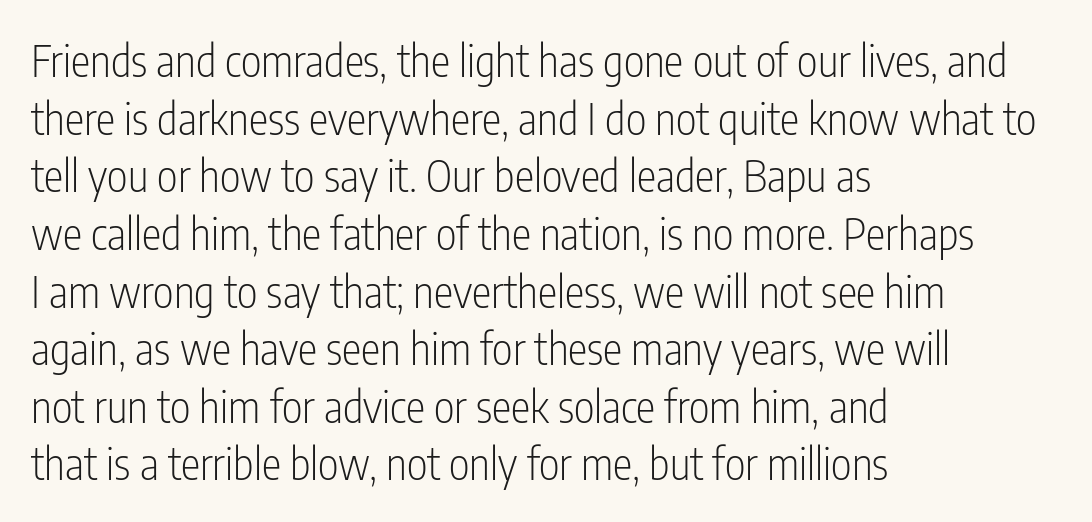
Q: Is the text bold? A: No.
Q: Is the text italic (slanted)? A: No, it is upright.
Q: Is the typeface a serif or a sans-serif typeface? A: Sans-serif.
Q: Is the text underlined? A: No.
Q: How is the paragraph aligned? A: Left-aligned.
Q: Is the spacing between letters normal or unusually wide? A: Normal.
Q: Is the spacing between lines tight, normal or loose? A: Normal.
Q: Width (condensed, normal, or wide)? A: Condensed.
Q: Stroke contrast? A: Low.
Q: x-height? A: Medium.
Q: Monospaced? A: No.
